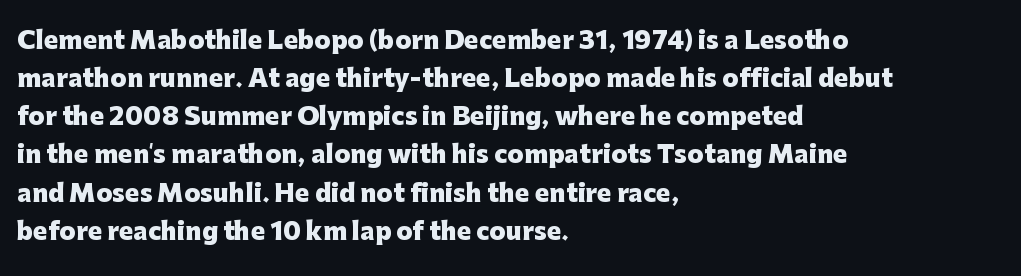
{"italic": "no", "bold": "yes", "underline": "no", "align": "left", "line_spacing": "normal", "line_spacing_ratio": 1.59, "letter_spacing": "normal", "letter_spacing_em": 0.0, "glyph_px": 24}
